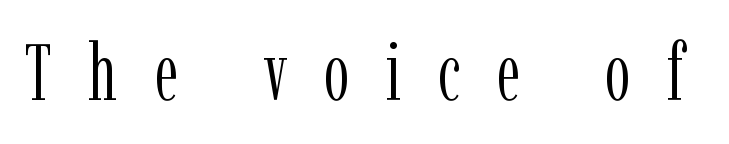
Underlining? Definitely not there. Think standard paragraph weight, or any step lighter than that. Old-style or modern, the face here clearly has serifs. Ascenders rise straight up at ninety degrees. Is the letter spacing exaggerated? Yes — the characters are pushed far apart. Each letter keeps its own natural width here, so spacing adapts to shape.
